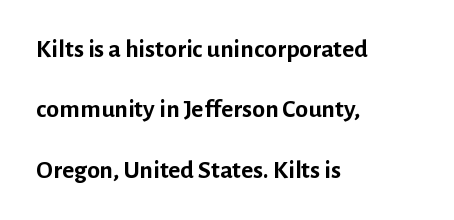
Q: Is the text bold? A: Yes.
Q: Is the text italic (slanted)? A: No, it is upright.
Q: Is the text underlined? A: No.
Q: How is the paragraph aligned? A: Left-aligned.
Q: Is the spacing between letters normal or unusually wide? A: Normal.
Q: Is the spacing between lines tight, normal or loose? A: Loose.
